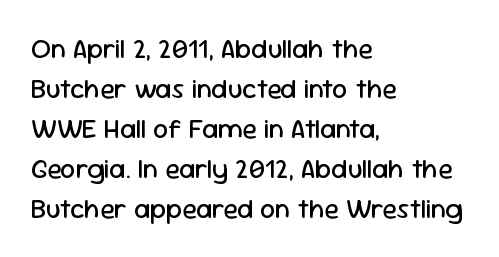
Italic: no, the glyphs are upright roman. Observe the ordinary spacing: letters are neighbours, not strangers. Line spacing here is normal. The zone under the glyphs is completely vacant. These lines stack with their left ends in a neat column.
